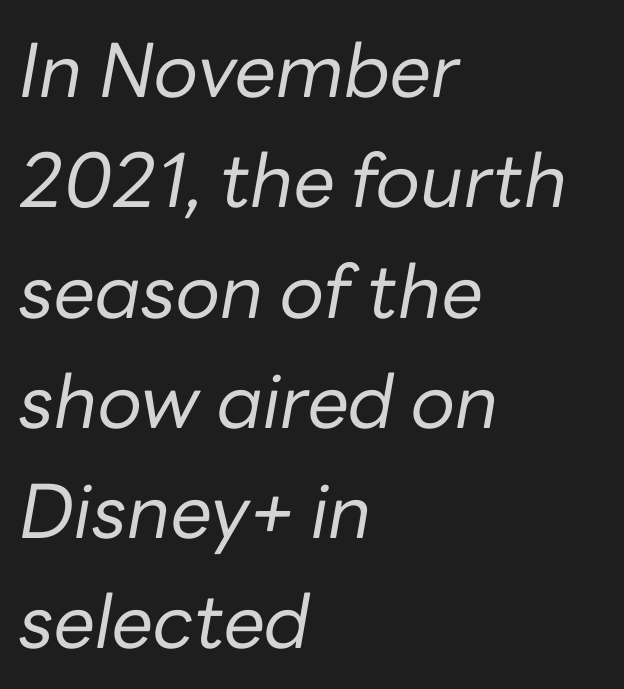
Students, note that the glyphs here touch the page at normal intervals. Counters stay open thanks to moderate or lighter strokes. Italic: yes, the glyphs are oblique. The lines sit at an ordinary, default distance from one another. Looks like regular typesetting: each glyph gets only the width it needs. Left-aligned paragraph, ragged on the right.
